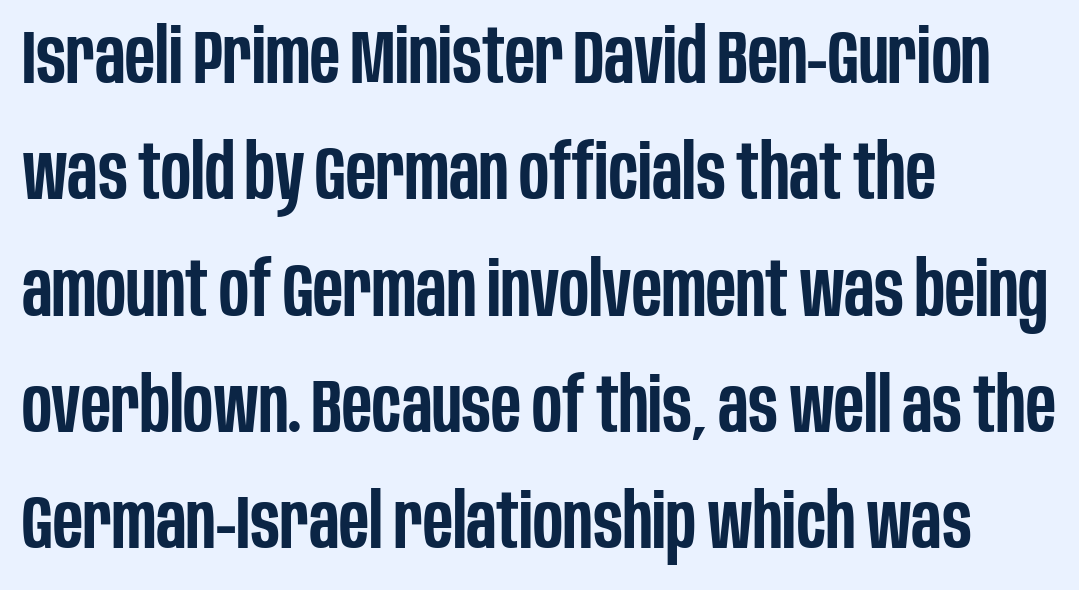
{"serif": "no", "italic": "no", "bold": "semi", "weight": "semibold", "width": "condensed", "stroke_contrast": "low", "x_height": "large", "monospaced": "no", "underline": "no", "align": "left", "line_spacing": "normal", "line_spacing_ratio": 1.53, "letter_spacing": "normal", "letter_spacing_em": 0.0, "glyph_px": 76}
